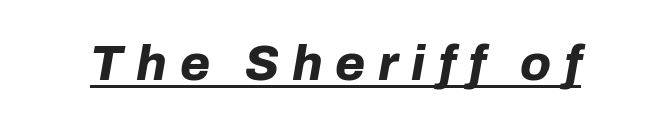
Loose tracking; the words dissolve into strings of separated letters. A rule runs beneath these lines of type. The passage shown is typed in a proportional face where columns would drift. Its strokes are broad and dark, the hallmark of bold type.
